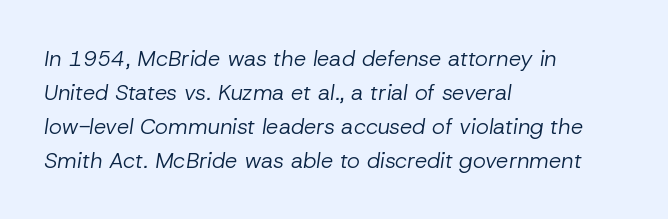
Q: Is the text bold? A: No.
Q: Is the text italic (slanted)? A: Yes, it leans right by about 8 degrees.
Q: Is the text underlined? A: No.
Q: How is the paragraph aligned? A: Left-aligned.
Q: Is the spacing between letters normal or unusually wide? A: Normal.
Q: Is the spacing between lines tight, normal or loose? A: Normal.
